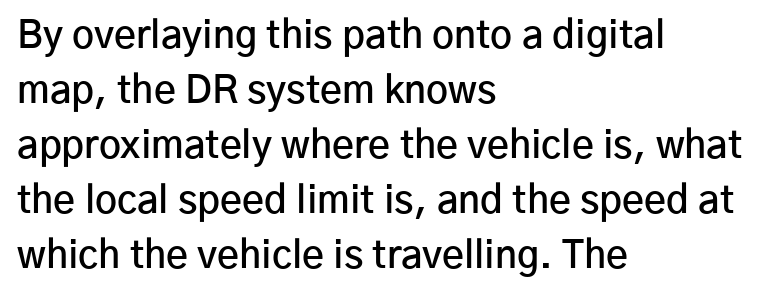
{"serif": "no", "italic": "no", "bold": "semi", "weight": "semibold", "width": "normal", "stroke_contrast": "low", "x_height": "medium", "monospaced": "no", "underline": "no", "align": "left", "line_spacing": "normal", "line_spacing_ratio": 1.45, "letter_spacing": "normal", "letter_spacing_em": 0.0, "glyph_px": 38}
